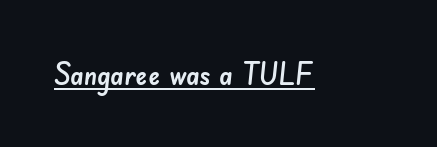
{"serif": "no", "width": "normal", "stroke_contrast": "low", "x_height": "small", "monospaced": "no", "underline": "yes", "letter_spacing": "normal", "letter_spacing_em": 0.0, "glyph_px": 30}
